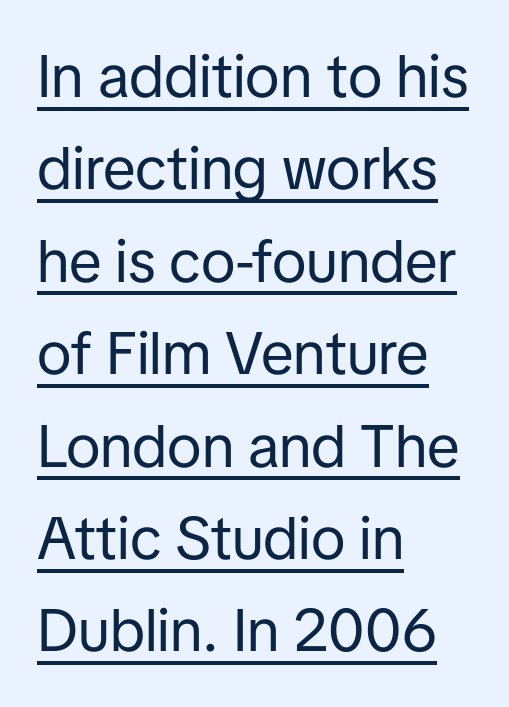
The image shows 60 px regular-weight sans-serif type, upright; set left-aligned, normal line spacing (1.54x), normal letter spacing, underlined; low stroke contrast and a medium x-height.
